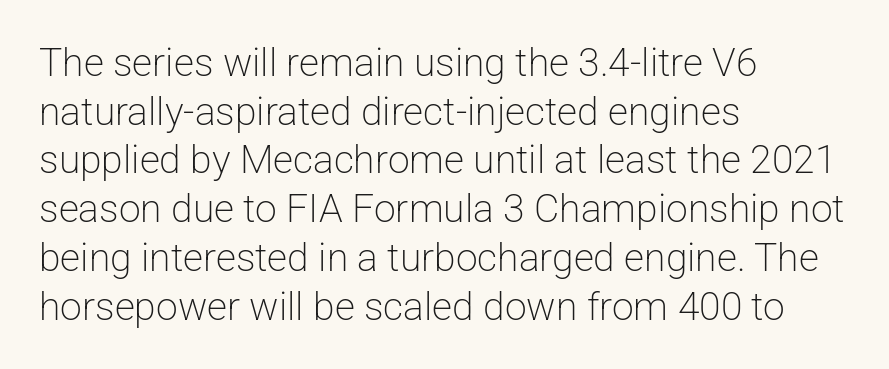
{"serif": "no", "italic": "no", "bold": "no", "weight": "light", "width": "normal", "stroke_contrast": "low", "x_height": "medium", "monospaced": "no", "underline": "no", "align": "left", "line_spacing": "normal", "line_spacing_ratio": 1.25, "letter_spacing": "normal", "letter_spacing_em": 0.0, "glyph_px": 39}
